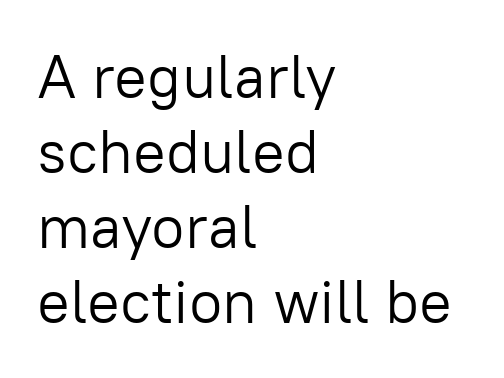
The image shows 61 px light sans-serif type, upright; set left-aligned, line spacing 1.23x, normal letter spacing, not underlined; low stroke contrast and a medium x-height.
